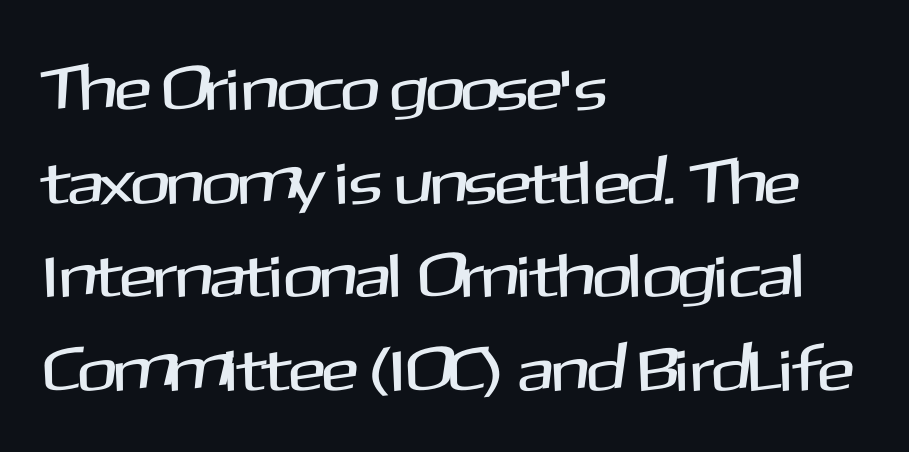
Q: Is the text italic (slanted)? A: No, it is upright.
Q: Is the typeface a serif or a sans-serif typeface? A: Sans-serif.
Q: Is the text underlined? A: No.
Q: How is the paragraph aligned? A: Left-aligned.
Q: Is the spacing between letters normal or unusually wide? A: Normal.
Q: Is the spacing between lines tight, normal or loose? A: Normal.
Q: Width (condensed, normal, or wide)? A: Normal.
Q: Stroke contrast? A: Medium.
Q: x-height? A: Medium.
Q: Monospaced? A: No.
